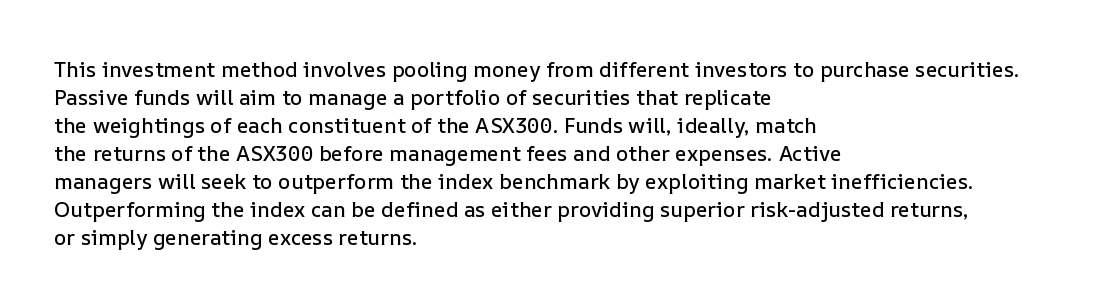
If you measured baseline to baseline, you'd find a middling distance. Descenders are the only things crossing below the line. The lines in this sample share a left origin and differ only in where they stop. Letter spacing: default. Quick note: not italic, upright.
